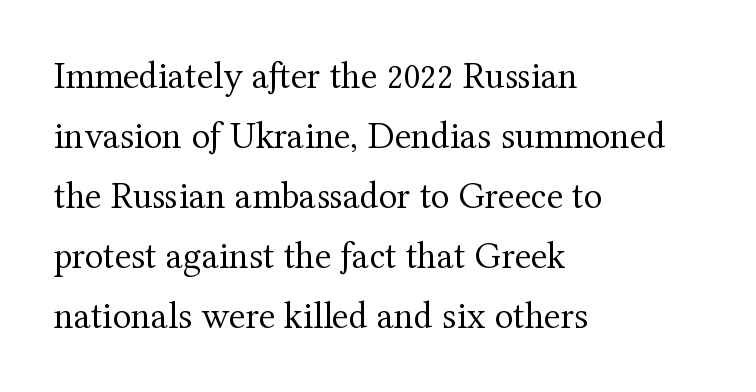
Only glyphs here, with clear space below each row. No italicization has been applied; the sample stays upright. A serif font was chosen for this passage. Each letter keeps its own natural width here, so spacing adapts to shape. A typesetter would call this leading conventional body-copy spacing.
